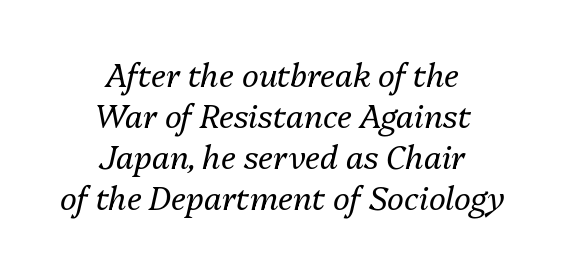
{"italic": "yes", "lean": "right", "slant_degrees": 13, "bold": "no", "weight": "regular", "width": "normal", "stroke_contrast": "medium", "x_height": "medium", "monospaced": "no", "underline": "no", "align": "center", "line_spacing": "normal", "line_spacing_ratio": 1.28, "letter_spacing": "normal", "letter_spacing_em": 0.0, "glyph_px": 32}
